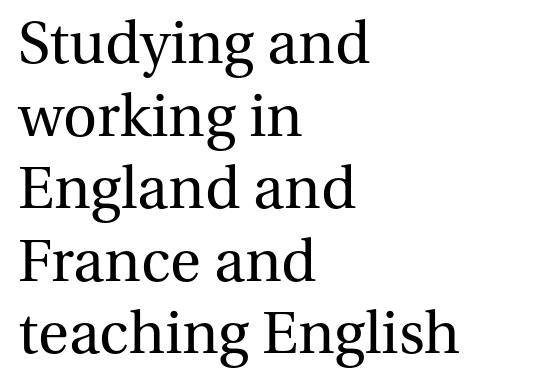
{"serif": "yes", "italic": "no", "bold": "no", "weight": "regular", "width": "normal", "stroke_contrast": "medium", "x_height": "medium", "monospaced": "no", "underline": "no", "align": "left", "line_spacing_ratio": 1.23, "letter_spacing": "normal", "letter_spacing_em": 0.0, "glyph_px": 59}
